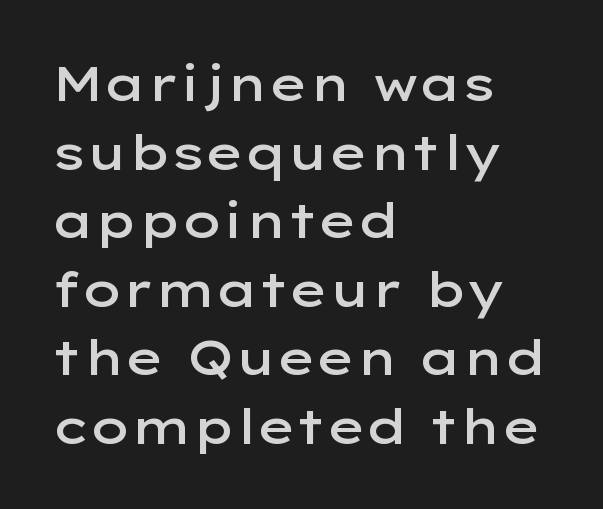
{"serif": "no", "italic": "no", "bold": "semi", "weight": "semibold", "width": "wide", "stroke_contrast": "low", "x_height": "medium", "monospaced": "no", "underline": "no", "align": "left", "line_spacing": "normal", "line_spacing_ratio": 1.4, "letter_spacing": "normal", "letter_spacing_em": 0.0, "glyph_px": 49}
